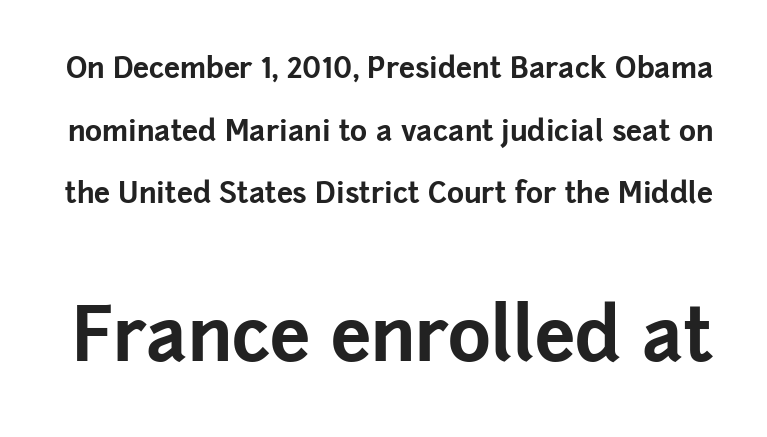
{"serif": "no", "italic": "no", "bold": "yes", "weight": "bold", "width": "normal", "stroke_contrast": "low", "x_height": "medium", "monospaced": "no", "underline": "no", "line_spacing": "loose", "line_spacing_ratio": 2.16, "letter_spacing": "normal", "letter_spacing_em": 0.0, "larger_block": "second", "size_ratio": 2.52, "glyph_px": 73}
